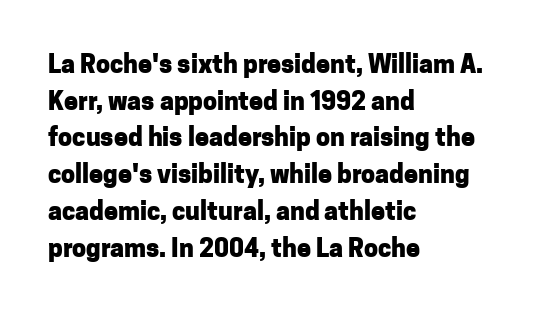
Q: Is the text bold? A: Yes.
Q: Is the text italic (slanted)? A: No, it is upright.
Q: Is the text underlined? A: No.
Q: How is the paragraph aligned? A: Left-aligned.
Q: Is the spacing between letters normal or unusually wide? A: Normal.
Q: Is the spacing between lines tight, normal or loose? A: Normal.
